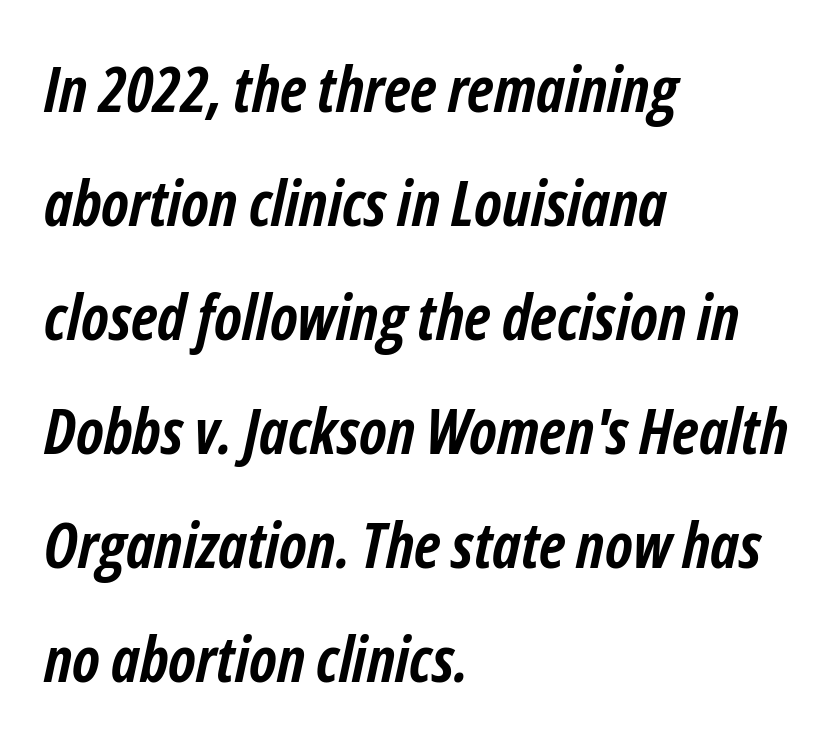
{"italic": "yes", "lean": "right", "slant_degrees": 12, "bold": "yes", "weight": "semibold", "width": "condensed", "stroke_contrast": "low", "x_height": "medium", "monospaced": "no", "underline": "no", "align": "left", "line_spacing_ratio": 1.81, "letter_spacing": "normal", "letter_spacing_em": 0.0, "glyph_px": 63}
